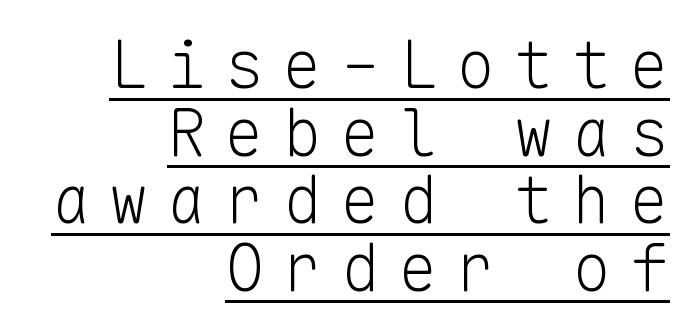
{"serif": "no", "italic": "no", "bold": "no", "weight": "light", "width": "normal", "stroke_contrast": "low", "x_height": "medium", "monospaced": "yes", "underline": "yes", "align": "right", "line_spacing": "tight", "line_spacing_ratio": 1.04, "letter_spacing": "wide", "letter_spacing_em": 0.29, "glyph_px": 65}
